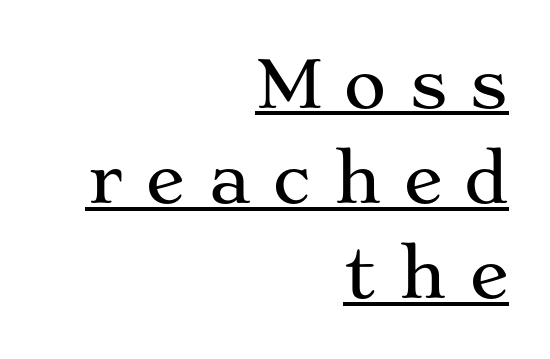
Q: Is the text italic (slanted)? A: No, it is upright.
Q: Is the typeface a serif or a sans-serif typeface? A: Serif.
Q: Is the text underlined? A: Yes.
Q: How is the paragraph aligned? A: Right-aligned.
Q: Is the spacing between letters normal or unusually wide? A: Unusually wide.
Q: Is the spacing between lines tight, normal or loose? A: Normal.
Q: Width (condensed, normal, or wide)? A: Wide.
Q: Stroke contrast? A: Medium.
Q: x-height? A: Medium.
Q: Monospaced? A: No.
